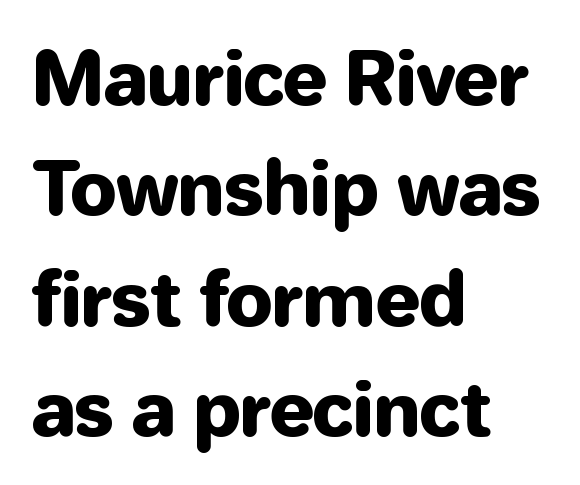
The image shows 74 px sans-serif type, upright; set left-aligned, normal line spacing (1.49x), normal letter spacing, not underlined; low stroke contrast and a medium x-height.
